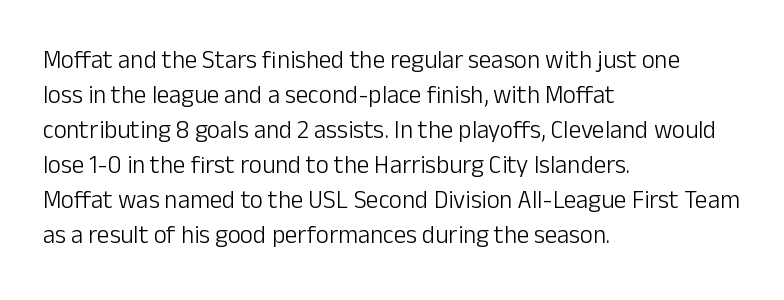
Nobody drew a line under any word here. The passage is arranged the way most books set body copy — flush left. Is the stroke heavy? The answer is a plain regular-or-lighter. Nobody touched the tracking dial on this one. A roman cut, with each character standing at attention. The space between consecutive lines is moderate.
